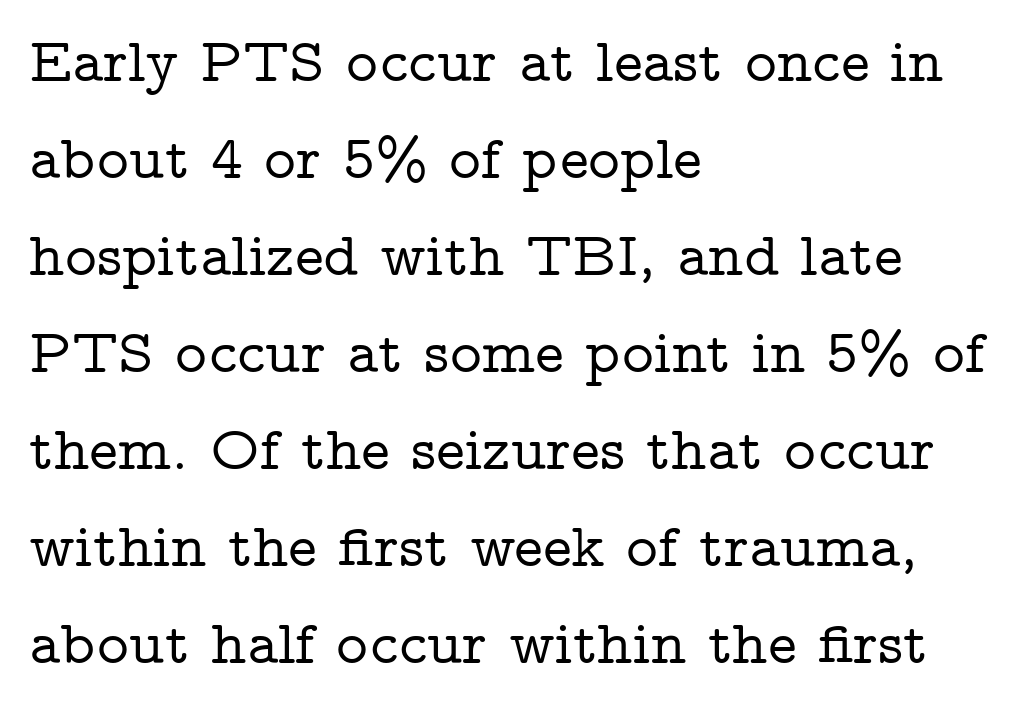
Q: Is the text italic (slanted)? A: No, it is upright.
Q: Is the typeface a serif or a sans-serif typeface? A: Serif.
Q: Is the text underlined? A: No.
Q: How is the paragraph aligned? A: Left-aligned.
Q: Is the spacing between letters normal or unusually wide? A: Normal.
Q: Is the spacing between lines tight, normal or loose? A: Normal.
Q: Width (condensed, normal, or wide)? A: Wide.
Q: Stroke contrast? A: Low.
Q: x-height? A: Medium.
Q: Monospaced? A: No.
